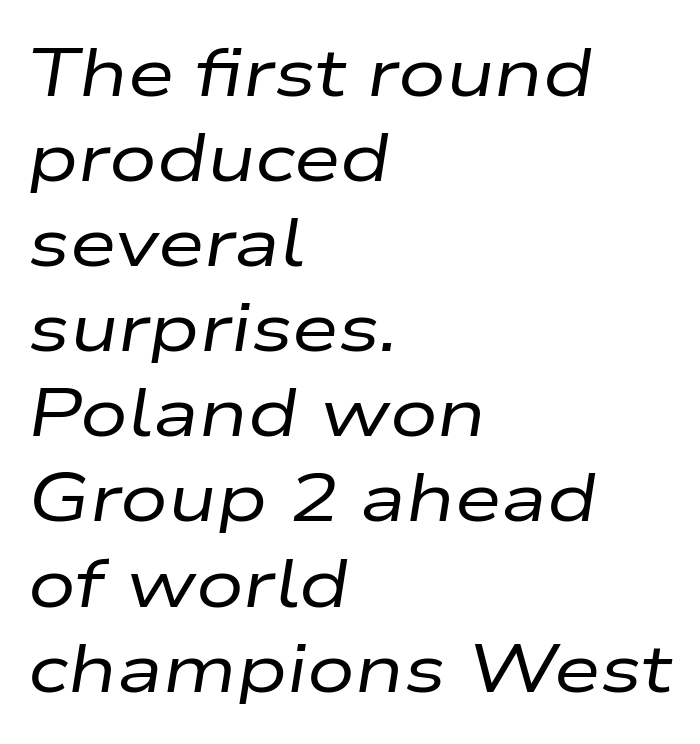
{"italic": "yes", "lean": "right", "slant_degrees": 9, "bold": "no", "weight": "regular", "width": "wide", "stroke_contrast": "low", "x_height": "medium", "monospaced": "no", "underline": "no", "align": "left", "line_spacing": "normal", "line_spacing_ratio": 1.27, "letter_spacing": "normal", "letter_spacing_em": 0.0, "glyph_px": 67}
